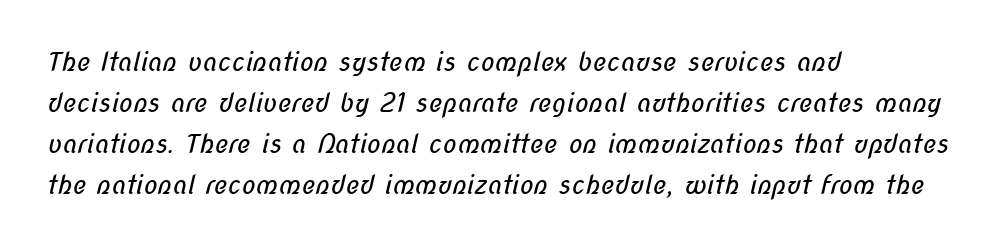
Q: Is the text bold? A: No.
Q: Is the text underlined? A: No.
Q: How is the paragraph aligned? A: Left-aligned.
Q: Is the spacing between letters normal or unusually wide? A: Normal.
Q: Is the spacing between lines tight, normal or loose? A: Normal.
